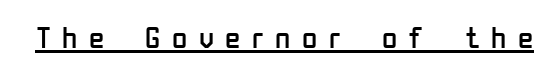
Q: Is the text bold? A: No.
Q: Is the text italic (slanted)? A: No, it is upright.
Q: Is the typeface a serif or a sans-serif typeface? A: Sans-serif.
Q: Is the text underlined? A: Yes.
Q: Is the spacing between letters normal or unusually wide? A: Unusually wide.
Q: Width (condensed, normal, or wide)? A: Condensed.
Q: Stroke contrast? A: Low.
Q: x-height? A: Medium.
Q: Monospaced? A: No.
